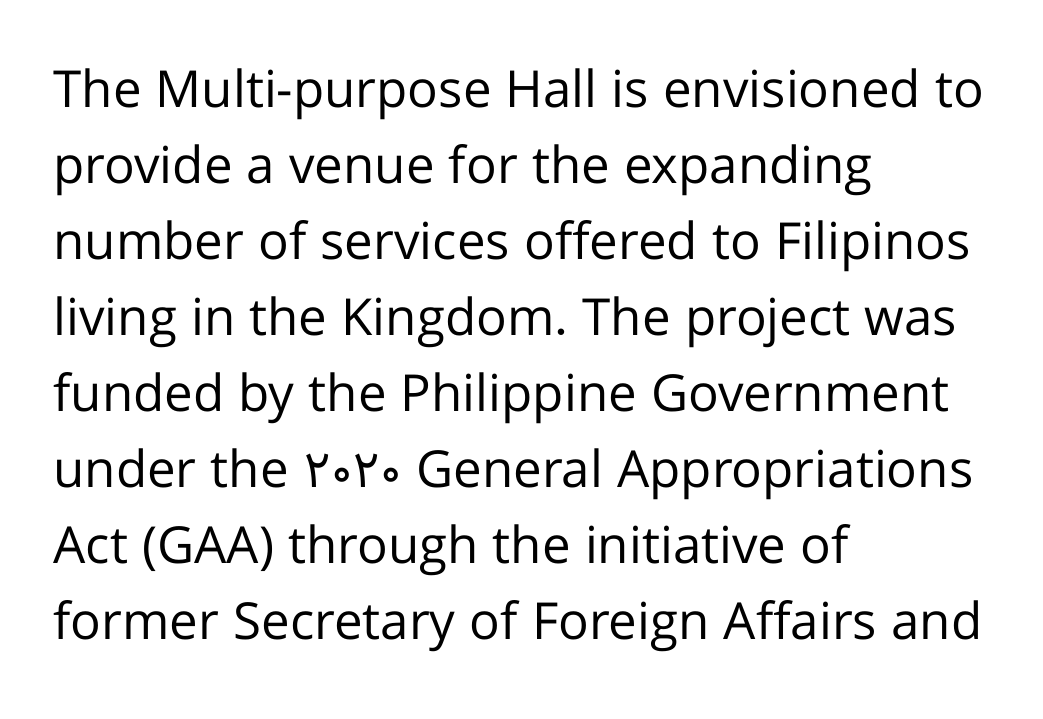
The rendering shows plain stroke endings on the letterforms — a sans-serif design. The letterforms sit shoulder to shoulder at normal distance. Spacing verdict: proportional, widths tailored to each character. No word sits above an underline. The axis of the letterforms is exactly vertical.
